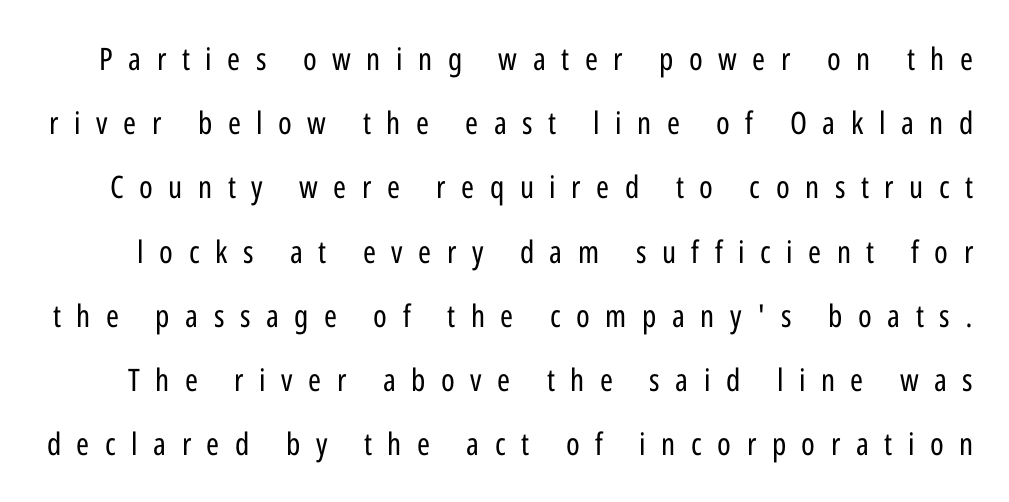
The tracking reads as deliberately expanded to a designer's eye. How would I describe the line gaps? Wide and relaxed. Varying glyph widths throughout — classic text-font behaviour. Anything drawn beneath the words? Only blank space. Heft: none added — not bold. Vertical strokes here are truly vertical.
